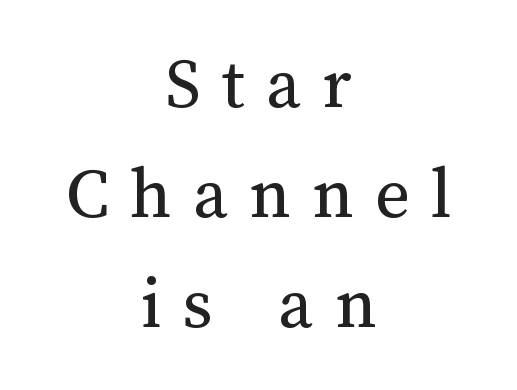
Glance below the letters and you will spot only blank space. These lines have a slow, spaced-out rhythm from letter to letter. Designer's note — italics off, roman on. Stems here are at most as thick as an everyday book face. Students, observe: this is what conventionally led text looks like. The paragraph shown floats in the horizontal middle.
